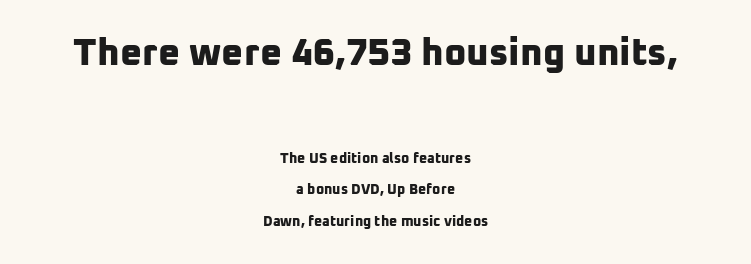
{"serif": "no", "bold": "yes", "weight": "bold", "width": "normal", "stroke_contrast": "low", "x_height": "medium", "monospaced": "no", "underline": "no", "align": "center", "line_spacing": "loose", "line_spacing_ratio": 2.27, "letter_spacing": "normal", "letter_spacing_em": 0.0, "larger_block": "first", "size_ratio": 2.71, "glyph_px": 38}
